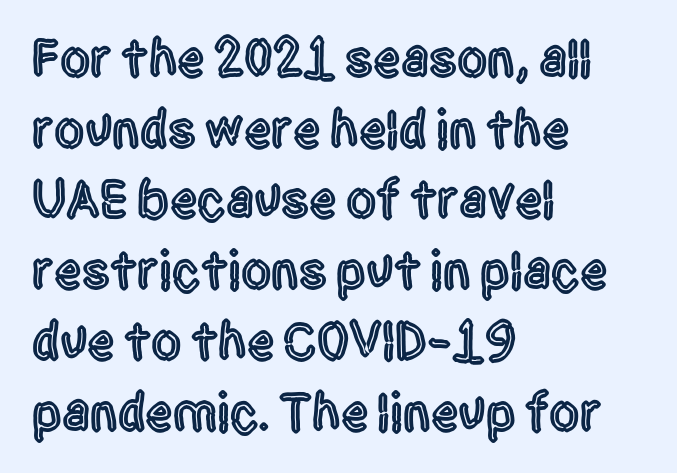
{"serif": "no", "italic": "no", "width": "condensed", "x_height": "large", "monospaced": "no", "underline": "no", "align": "left", "line_spacing": "normal", "line_spacing_ratio": 1.31, "letter_spacing": "normal", "letter_spacing_em": 0.0, "glyph_px": 54}
